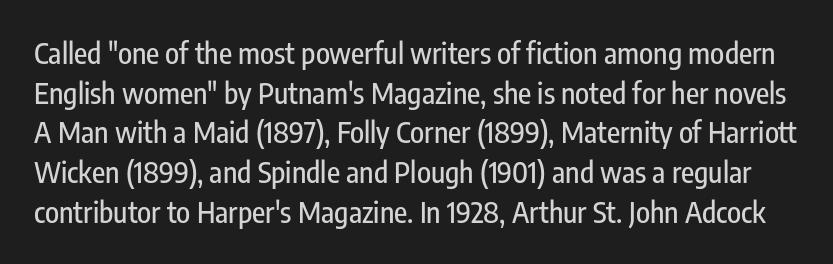
The string is rendered with underlining switched off. There is no visible air inserted between adjacent glyphs. The text was rendered using a sans face with plain stroke endings. These lines sit exactly where default settings would place them.
